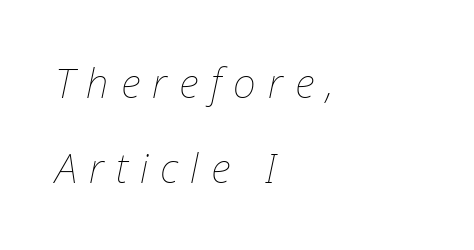
The image shows 40 px thin type, italic (leaning right); set left-aligned, loose line spacing (2.12x), unusually wide letter spacing (+0.3 em), not underlined; low stroke contrast and a medium x-height.
